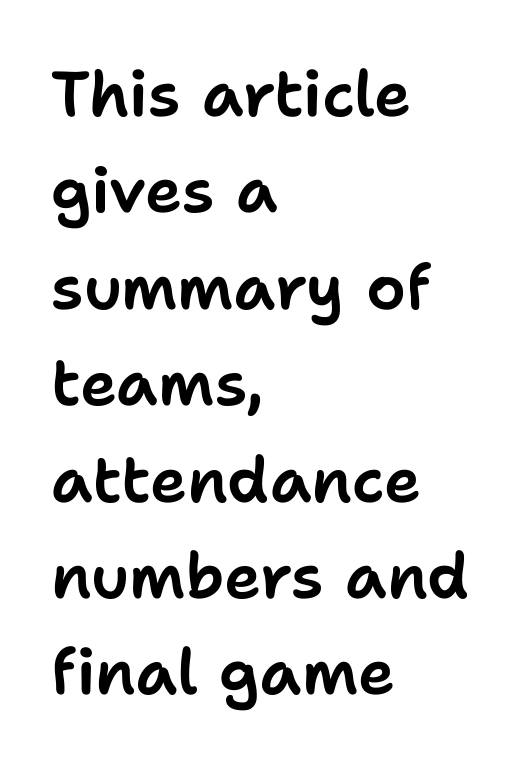
No feet cap the strokes, marking this as sans-serif type. One-word summary of the alignment: left. Clear beneath every line of the passage. A typesetter would mark this as roman, not italic.
